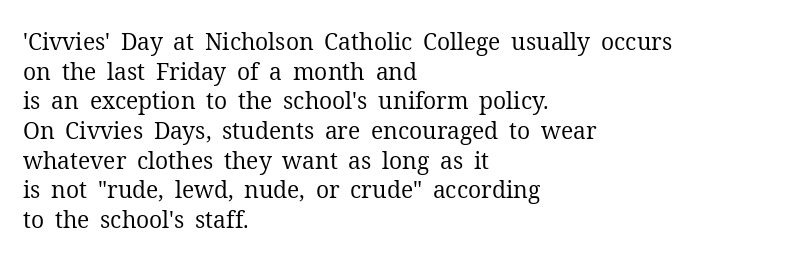
The lines sit at an ordinary, default distance from one another. The rag falls on the right side of this text block. The characters are drawn with everyday or finer stroke widths. Descender tails drop into unmarked territory.
